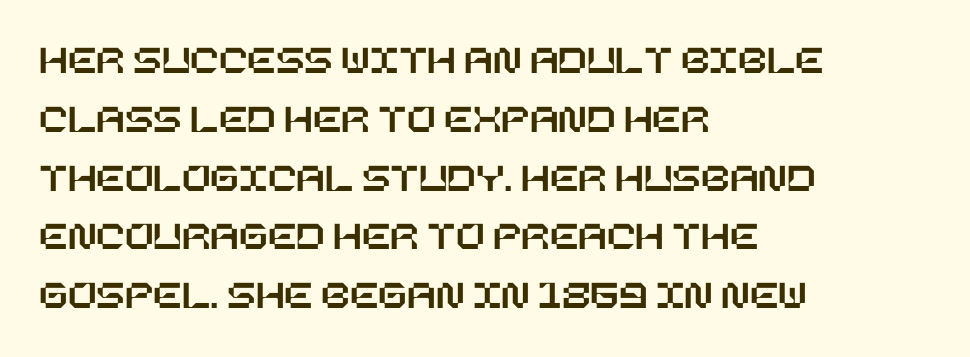
The image shows 42 px text type, upright; set left-aligned, normal line spacing (1.4x), normal letter spacing, not underlined; low stroke contrast and a large x-height.
